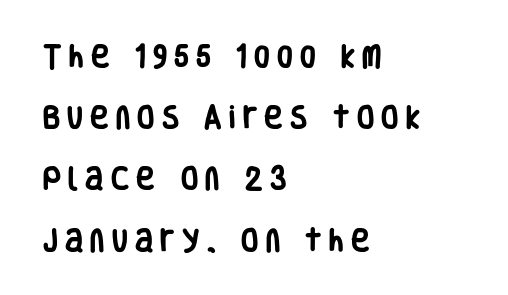
{"italic": "no", "bold": "yes", "underline": "no", "align": "left", "line_spacing": "loose", "line_spacing_ratio": 2.45, "letter_spacing": "wide", "letter_spacing_em": 0.29, "glyph_px": 25}
